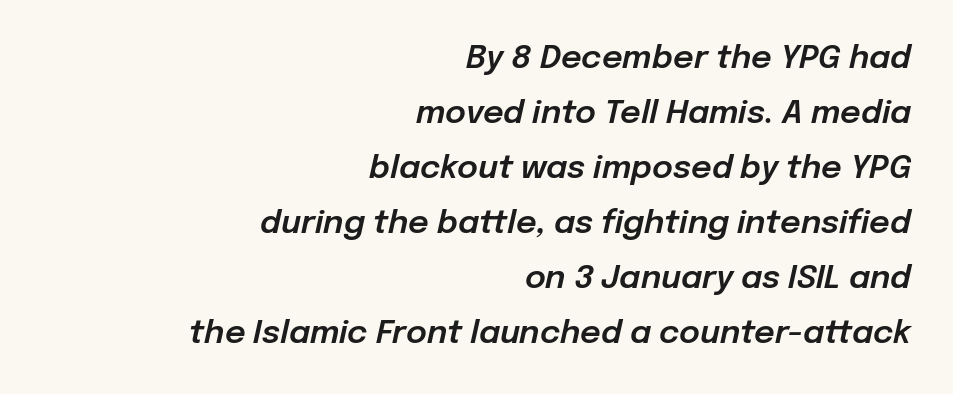
Q: Is the text italic (slanted)? A: Yes, it leans right by about 12 degrees.
Q: Is the text underlined? A: No.
Q: How is the paragraph aligned? A: Right-aligned.
Q: Is the spacing between letters normal or unusually wide? A: Normal.
Q: Width (condensed, normal, or wide)? A: Normal.
Q: Stroke contrast? A: Low.
Q: x-height? A: Medium.
Q: Monospaced? A: No.
